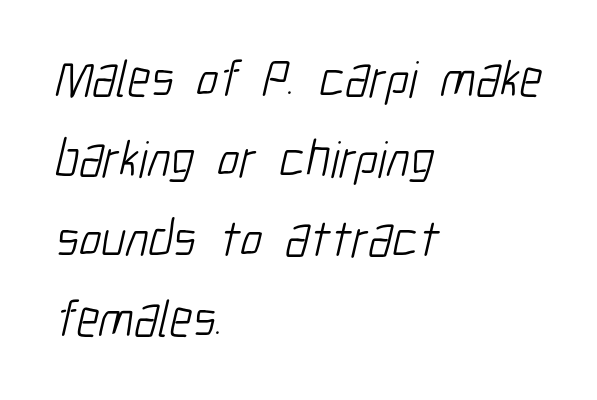
Q: Is the text bold? A: No.
Q: Is the typeface a serif or a sans-serif typeface? A: Sans-serif.
Q: Is the text underlined? A: No.
Q: How is the paragraph aligned? A: Left-aligned.
Q: Is the spacing between letters normal or unusually wide? A: Normal.
Q: Is the spacing between lines tight, normal or loose? A: Normal.
Q: Width (condensed, normal, or wide)? A: Condensed.
Q: Stroke contrast? A: Low.
Q: x-height? A: Medium.
Q: Monospaced? A: No.
